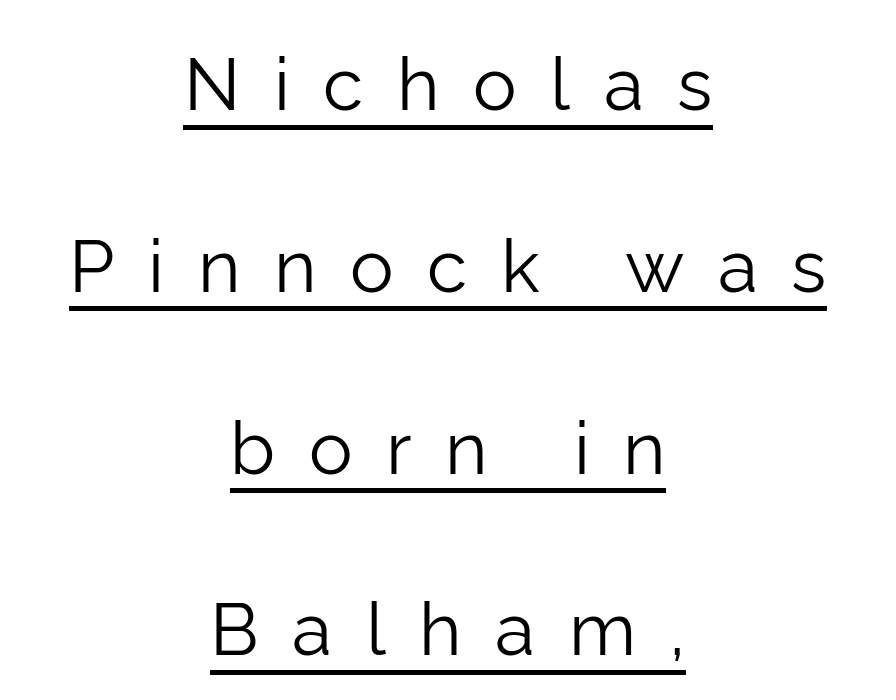
The image shows 73 px light sans-serif type, upright; set centered, loose line spacing (2.49x), unusually wide letter spacing (+0.46 em), underlined; low stroke contrast and a medium x-height.
